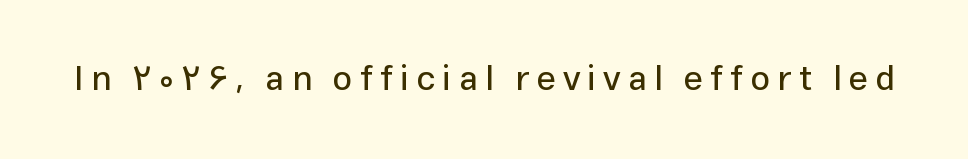
Q: Is the text italic (slanted)? A: No, it is upright.
Q: Is the typeface a serif or a sans-serif typeface? A: Sans-serif.
Q: Is the text underlined? A: No.
Q: Is the spacing between letters normal or unusually wide? A: Unusually wide.
Q: Width (condensed, normal, or wide)? A: Normal.
Q: Stroke contrast? A: Low.
Q: x-height? A: Medium.
Q: Monospaced? A: No.
